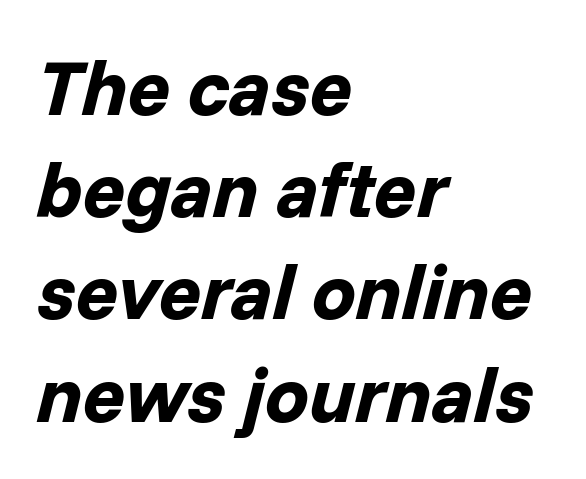
The image shows 78 px bold type, italic (leaning right); set left-aligned, normal line spacing (1.31x), normal letter spacing, not underlined; low stroke contrast and a medium x-height.
